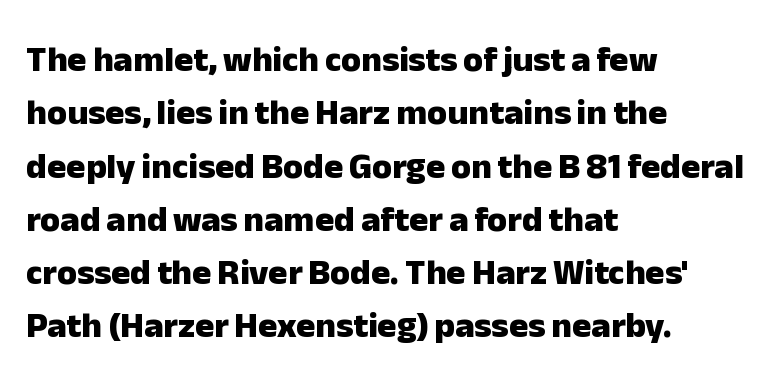
{"serif": "no", "italic": "no", "bold": "yes", "weight": "heavy", "width": "normal", "stroke_contrast": "low", "x_height": "medium", "monospaced": "no", "underline": "no", "align": "left", "line_spacing": "normal", "line_spacing_ratio": 1.48, "letter_spacing": "normal", "letter_spacing_em": 0.0, "glyph_px": 36}
